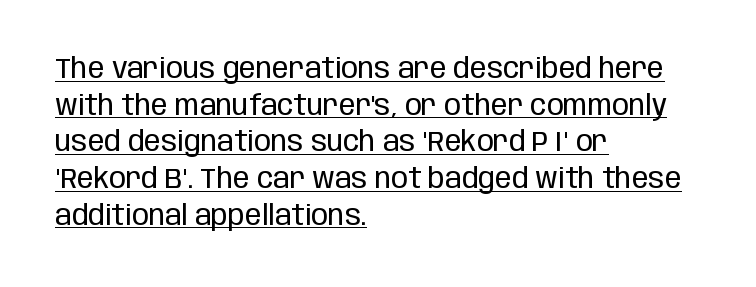
{"serif": "no", "italic": "no", "bold": "no", "weight": "regular", "width": "condensed", "stroke_contrast": "low", "x_height": "large", "monospaced": "no", "underline": "yes", "align": "left", "line_spacing": "normal", "line_spacing_ratio": 1.31, "letter_spacing": "normal", "letter_spacing_em": 0.0, "glyph_px": 28}
